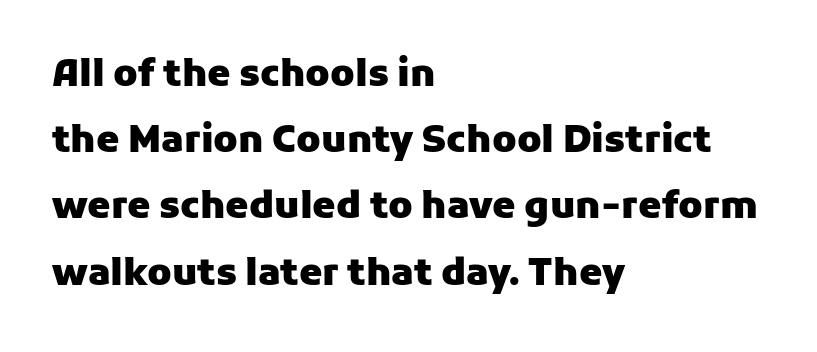
{"serif": "no", "italic": "no", "bold": "yes", "weight": "heavy", "width": "normal", "stroke_contrast": "low", "x_height": "medium", "monospaced": "no", "underline": "no", "align": "left", "line_spacing_ratio": 1.79, "letter_spacing": "normal", "letter_spacing_em": 0.0, "glyph_px": 37}
